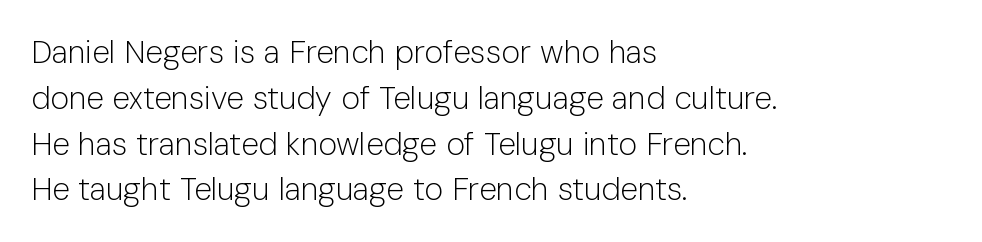
Standard letterfit; no display-style spreading of the glyphs. On a weight scale, this lands at 450 or below. The glyphs in this specimen are sans serif. Each letter keeps its own natural width here, so spacing adapts to shape. The glyphs are unaccompanied by any horizontal stroke below them.
